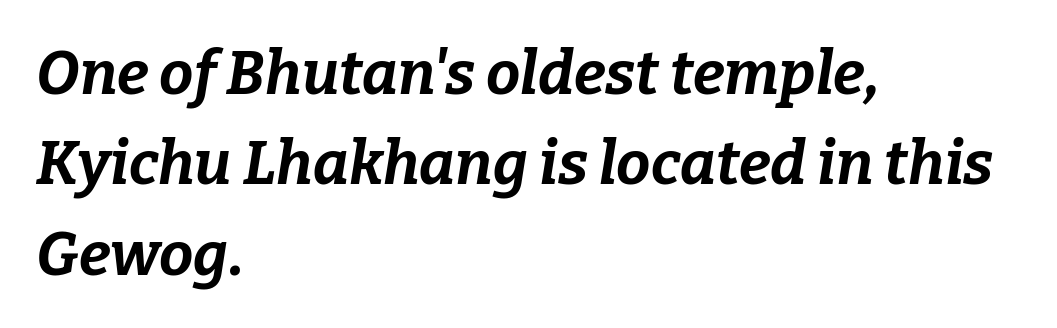
Q: Is the text bold? A: Yes.
Q: Is the text italic (slanted)? A: Yes, it leans right by about 9 degrees.
Q: Is the text underlined? A: No.
Q: How is the paragraph aligned? A: Left-aligned.
Q: Is the spacing between letters normal or unusually wide? A: Normal.
Q: Is the spacing between lines tight, normal or loose? A: Normal.
Q: Width (condensed, normal, or wide)? A: Normal.
Q: Stroke contrast? A: Low.
Q: x-height? A: Medium.
Q: Monospaced? A: No.
